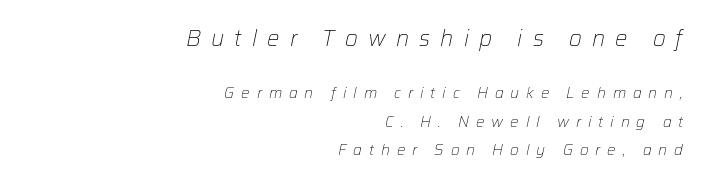
Q: Is the text bold? A: No.
Q: Is the text italic (slanted)? A: Yes, it leans right by about 12 degrees.
Q: Is the text underlined? A: No.
Q: How is the paragraph aligned? A: Right-aligned.
Q: Is the spacing between letters normal or unusually wide? A: Unusually wide.
Q: Is the spacing between lines tight, normal or loose? A: Loose.
Q: Which block of text is set in a larger size, the first (top) or the second (bottom)? A: The first (top) one.
